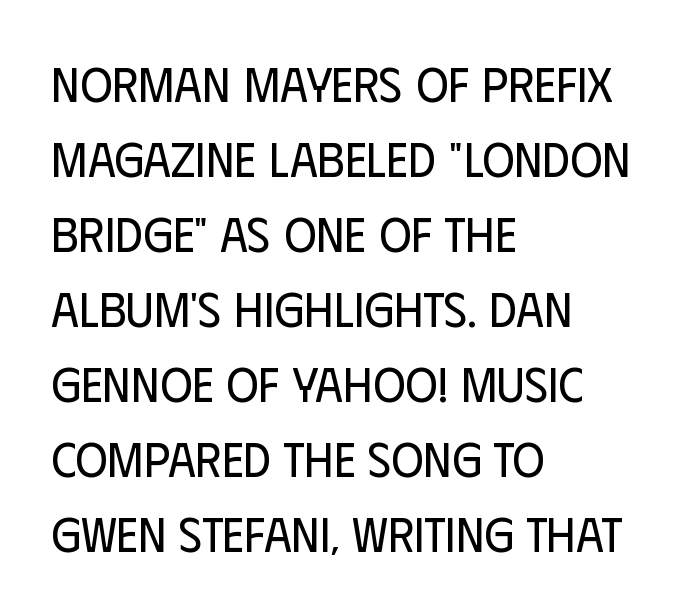
Does extra space separate the letters? No, they use regular spacing. Does the leading feel generous? No, just average. Teacher's note: observe the even left margin — that is flush-left alignment. This rendering features lettering with no underline.
